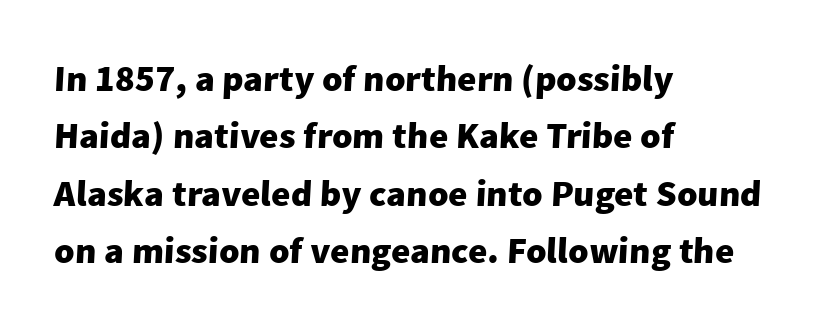
The image shows 37 px heavy sans-serif type; set left-aligned, normal line spacing (1.55x), normal letter spacing, not underlined; low stroke contrast and a medium x-height.
